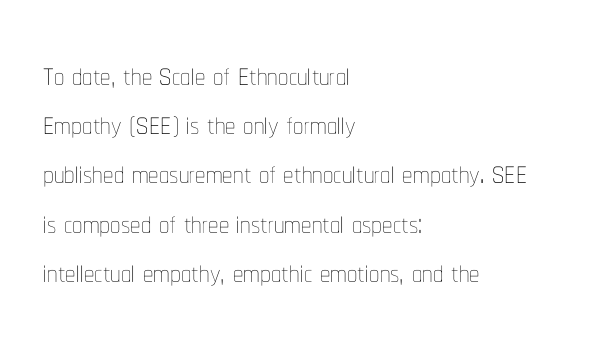
Decoration check: the copy has no underline. Here the designer chose a conventional face with non-uniform glyph widths. If you drew a line through each stem, it would be perfectly vertical. In terms of letterspacing, this is plain default setting. Short and long lines alike share a common starting point at left. This is not heavy type; no bold has been used.
